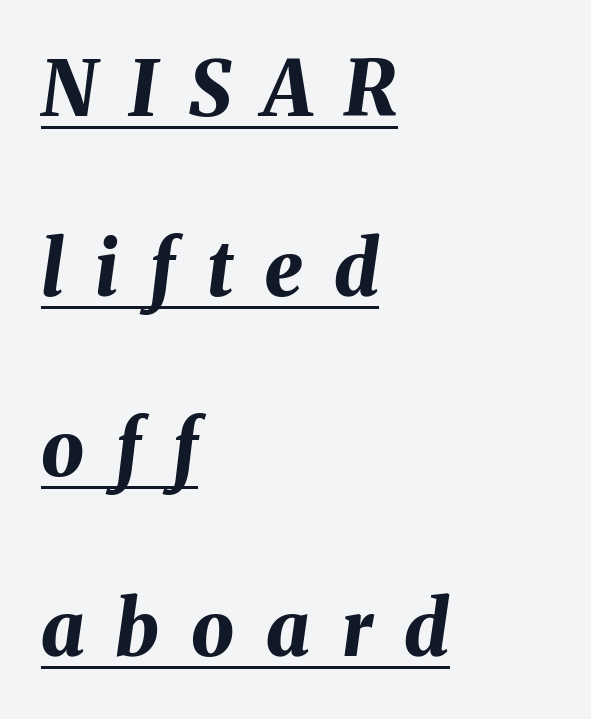
The passage shown is typed in a proportional face where columns would drift. An italicized treatment has been applied to the whole sample. The ragged edge is on the right, which tells us the setting is flush left. Caption: bold face, heavy strokes.
